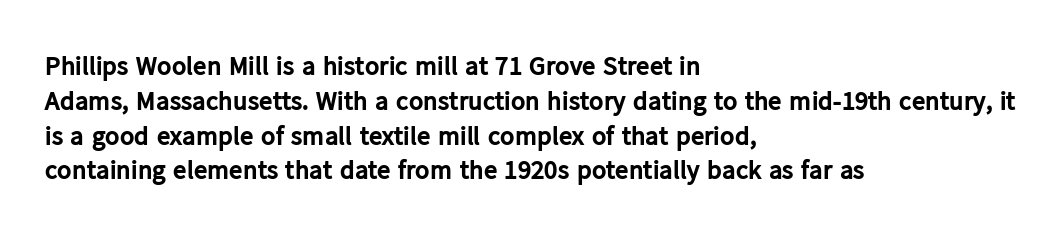
The words here are not underlined. Style check: upright. Typesetter's note: full bold, strokes at maximum text heaviness. Left-aligned paragraph, ragged on the right. One glance says typical: line gaps are just what's usual. Look at the tracking — it's just the regular setting, nothing added.
